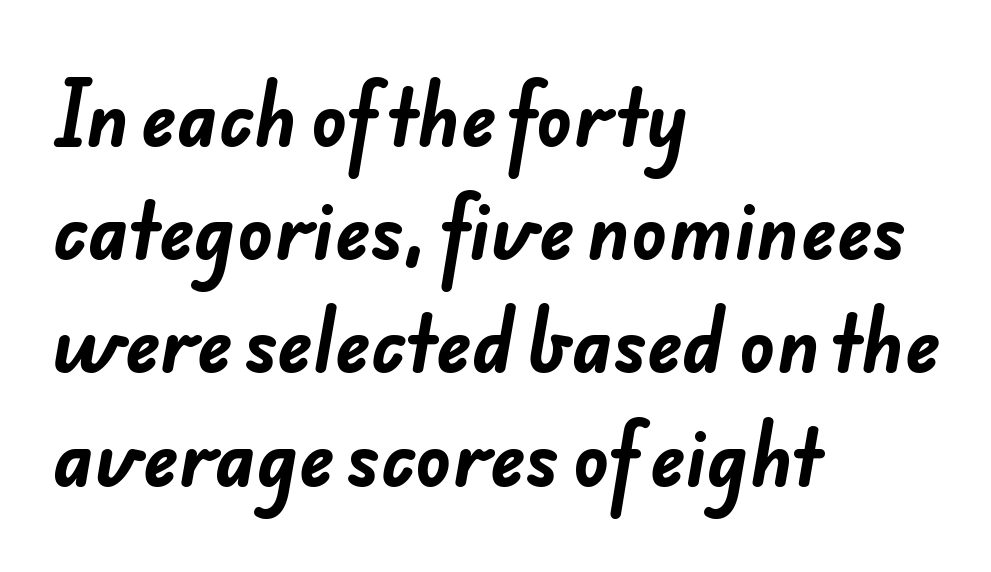
{"serif": "no", "bold": "yes", "weight": "bold", "width": "normal", "stroke_contrast": "low", "x_height": "small", "monospaced": "no", "underline": "no", "align": "left", "line_spacing": "normal", "line_spacing_ratio": 1.53, "letter_spacing": "normal", "letter_spacing_em": 0.0, "glyph_px": 74}
